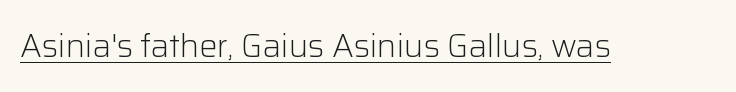
Look at the bottom of the vertical strokes: they stop flat, with no serifs. Bold? No — there's no thickening of the strokes. Looks like regular typesetting: each glyph gets only the width it needs. No extra tracking has been applied to these lines.
